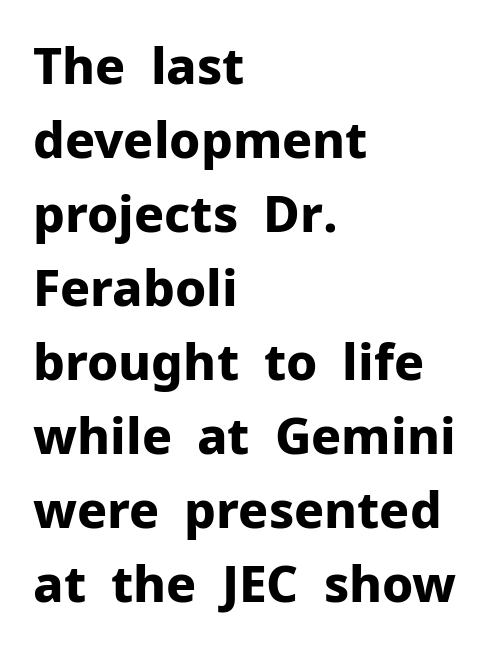
Q: Is the text bold? A: Yes.
Q: Is the text italic (slanted)? A: No, it is upright.
Q: Is the typeface a serif or a sans-serif typeface? A: Sans-serif.
Q: Is the text underlined? A: No.
Q: How is the paragraph aligned? A: Left-aligned.
Q: Is the spacing between letters normal or unusually wide? A: Normal.
Q: Is the spacing between lines tight, normal or loose? A: Normal.
Q: Width (condensed, normal, or wide)? A: Normal.
Q: Stroke contrast? A: Low.
Q: x-height? A: Medium.
Q: Monospaced? A: No.
